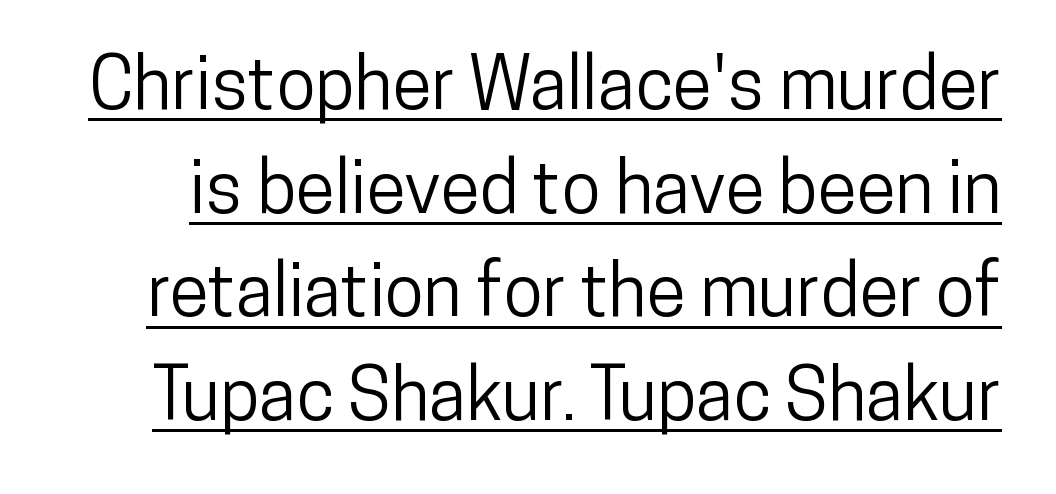
Each letter's strokes conclude bluntly, with no projecting serifs. Underlined type. Looks like regular typesetting: each glyph gets only the width it needs. The lettering stays uniformly vertical, giving the passage a roman look.
